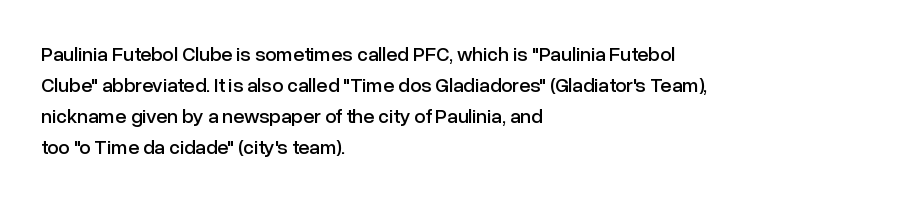
The image shows 20 px text type, upright; set left-aligned, normal line spacing (1.55x), normal letter spacing, not underlined.
